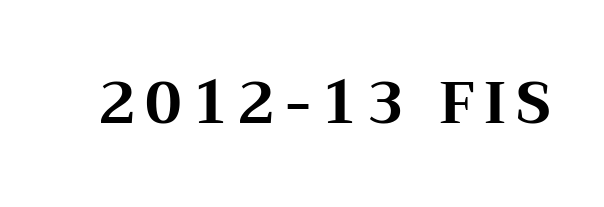
A clean baseline with only descenders dipping below it. Note the varied advance widths — an 'i' is clearly narrower than an 'm'. This is roman type, the default non-slanted kind. The typesetting leans heavy: a genuine bold.
